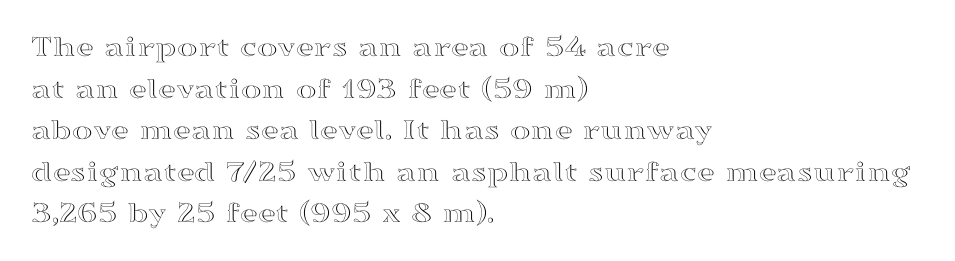
Students, observe: this is what conventionally led text looks like. Underline: absent. This sample has the flowing, uneven cadence of proportional lettering. Upright lettering throughout. These lines are set flush left with a ragged right edge. Standard letterfit; no display-style spreading of the glyphs.
